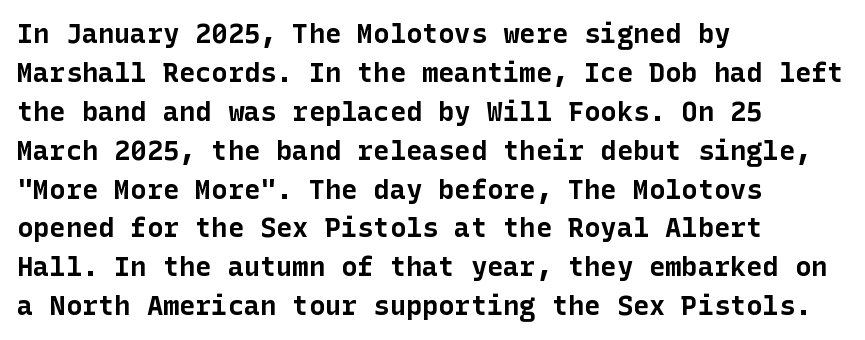
{"italic": "no", "bold": "yes", "underline": "no", "align": "left", "line_spacing": "normal", "line_spacing_ratio": 1.44, "letter_spacing": "normal", "letter_spacing_em": 0.0, "glyph_px": 27}
